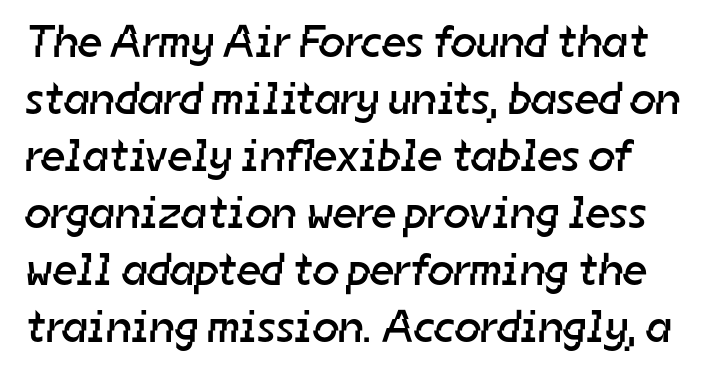
Q: Is the text bold? A: No.
Q: Is the typeface a serif or a sans-serif typeface? A: Sans-serif.
Q: Is the text underlined? A: No.
Q: Is the spacing between letters normal or unusually wide? A: Normal.
Q: Width (condensed, normal, or wide)? A: Normal.
Q: Stroke contrast? A: Low.
Q: x-height? A: Medium.
Q: Monospaced? A: No.
